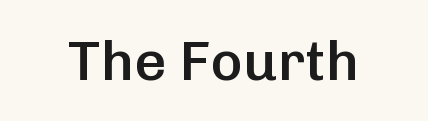
{"serif": "no", "italic": "no", "bold": "semi", "weight": "semibold", "width": "normal", "stroke_contrast": "low", "x_height": "medium", "monospaced": "no", "underline": "no", "letter_spacing": "normal", "letter_spacing_em": 0.0, "glyph_px": 56}
